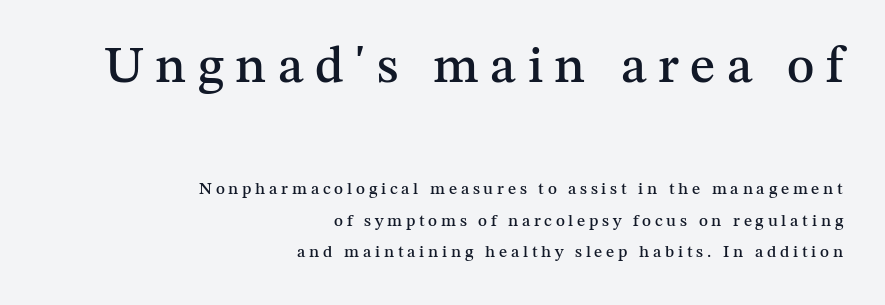
Q: Is the text italic (slanted)? A: No, it is upright.
Q: Is the typeface a serif or a sans-serif typeface? A: Serif.
Q: Is the text underlined? A: No.
Q: How is the paragraph aligned? A: Right-aligned.
Q: Is the spacing between letters normal or unusually wide? A: Unusually wide.
Q: Which block of text is set in a larger size, the first (top) or the second (bottom)? A: The first (top) one.
Q: Width (condensed, normal, or wide)? A: Normal.
Q: Stroke contrast? A: Medium.
Q: x-height? A: Medium.
Q: Monospaced? A: No.
